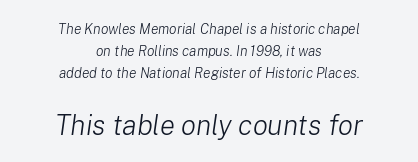
Varying glyph widths throughout — classic text-font behaviour. Where is the straight margin? There isn't one; the lines are centered. The space beneath each line is pristine and unruled. Think standard paragraph weight, or any step lighter than that. Is the lower block the larger one? Yes — the lower block carries the bigger type.
